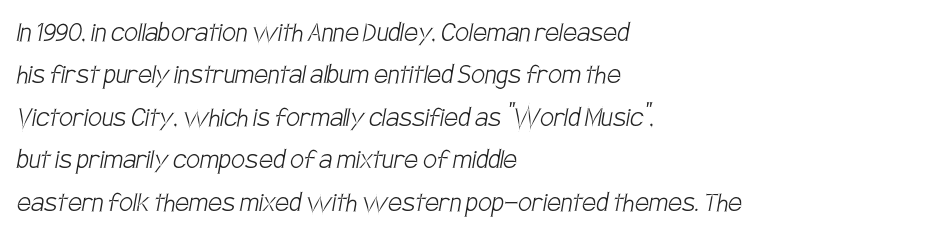
These lines are set flush left with a ragged right edge. Stroke terminals: plain, sans-serif. The characters are drawn with everyday or finer stroke widths. In terms of leading, this rendering sits right in the middle.
